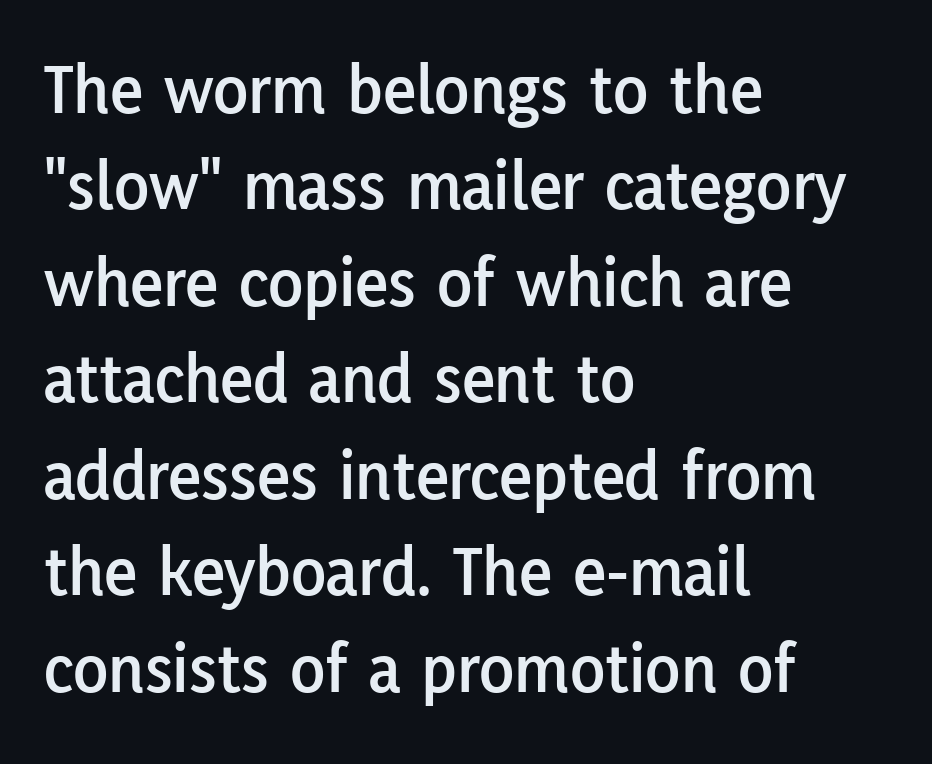
The text block is weighted toward the left margin, trailing off unevenly rightward. This is the regular roman posture of the typeface. Each letter keeps its own natural width here, so spacing adapts to shape. One glance says typical: line gaps are just what's usual. In terms of letterform style, serifs are entirely absent. There is no visible air inserted between adjacent glyphs.
